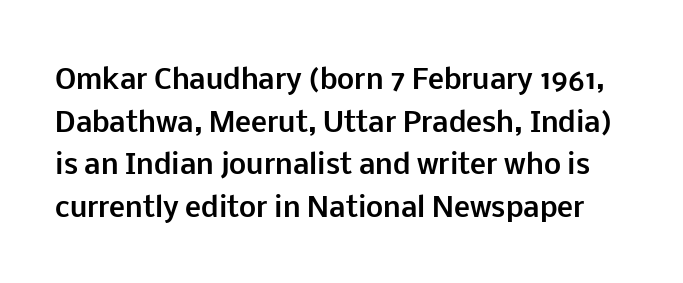
Weight: bold. The type sits square on the baseline with zero lean. A clean baseline with only descenders dipping below it. Regular leading. Tracking value appears to be zero — textbook default spacing.
